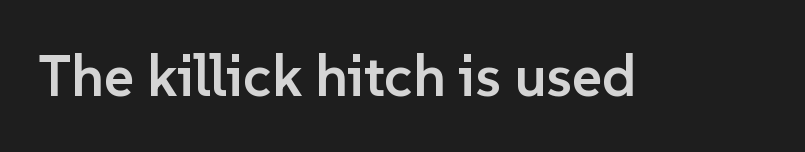
{"serif": "no", "italic": "no", "bold": "semi", "weight": "semibold", "width": "normal", "stroke_contrast": "low", "x_height": "medium", "monospaced": "no", "underline": "no", "letter_spacing": "normal", "letter_spacing_em": 0.0, "glyph_px": 58}
